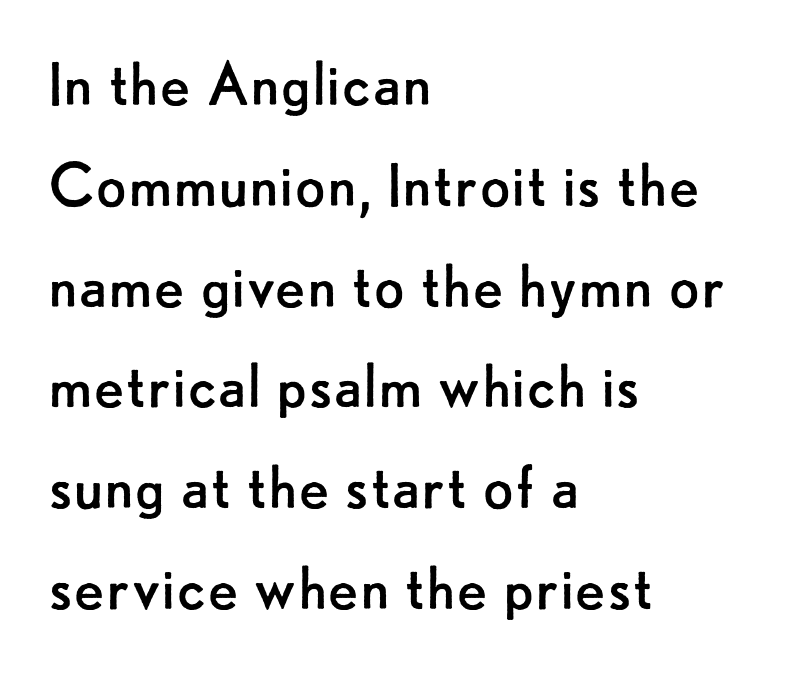
{"serif": "no", "italic": "no", "bold": "no", "weight": "regular", "width": "normal", "stroke_contrast": "low", "x_height": "small", "monospaced": "no", "underline": "no", "align": "left", "line_spacing": "normal", "line_spacing_ratio": 1.4, "letter_spacing": "normal", "letter_spacing_em": 0.0, "glyph_px": 72}
